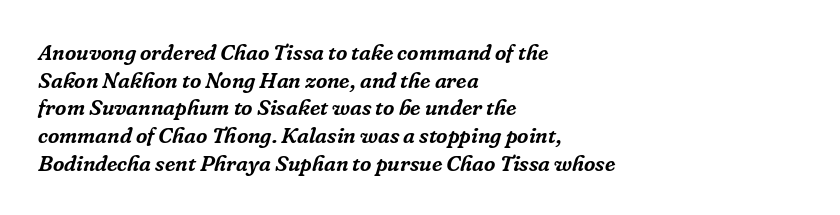
Any mark beneath the type? The region is blank. Horizontal alignment here is leftward, the default for most running prose. When letters slant like this, we call the style italic. This sample uses plain, unmodified letter spacing. The rendering uses a moderate line-height, typical for paragraphs.
